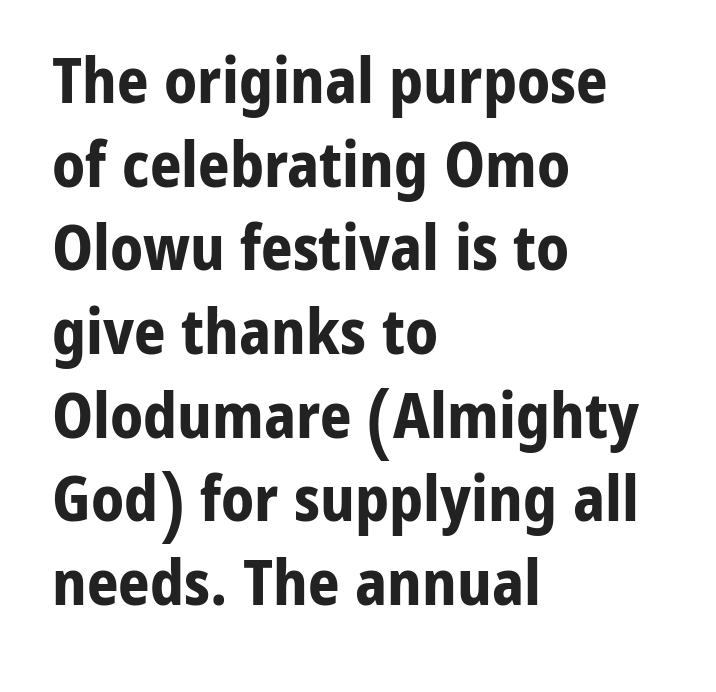
The image shows 62 px bold sans-serif type, upright; set left-aligned, normal line spacing (1.35x), normal letter spacing, not underlined; low stroke contrast and a medium x-height.
